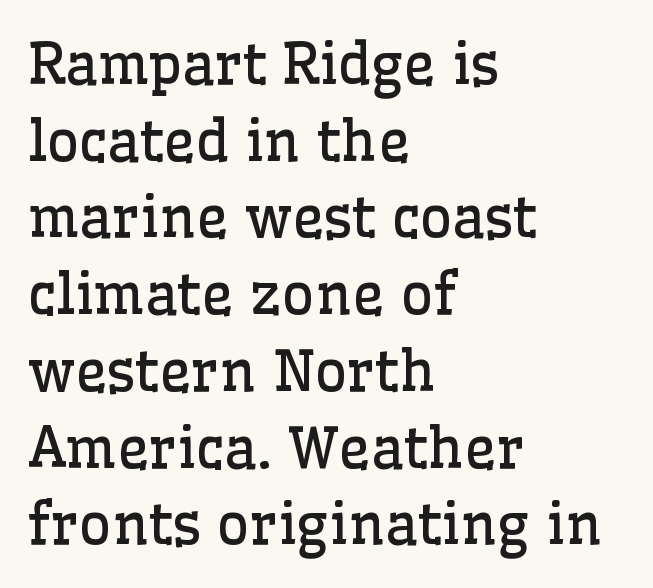
Is the letter spacing exaggerated? No — it looks like the ordinary default. The font sits on the lighter half of the weight spectrum, regular included. Varying glyph widths throughout — classic text-font behaviour. Honestly, there is no underline to notice here at all. Rows of type keep a routine distance in the vertical direction.
